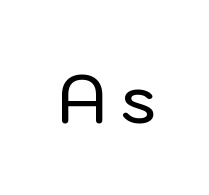
The letters carry no serifs — their stems end cleanly without finishing strokes. Every stem runs plumb, perpendicular to the baseline. Substantial extra tracking has been applied to these lines. You could not count columns in this text — the font is proportionally spaced. Rule under the text: the space is simply empty.
